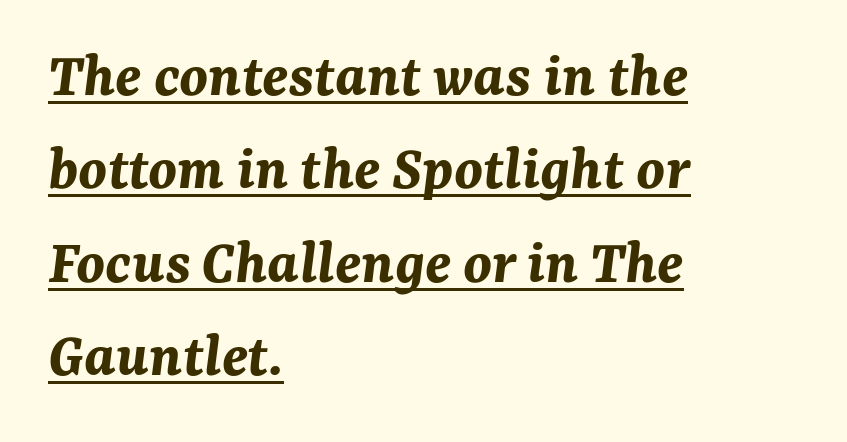
The image shows 64 px bold type, italic (leaning right); set left-aligned, normal line spacing (1.46x), normal letter spacing, underlined; medium stroke contrast and a medium x-height.
